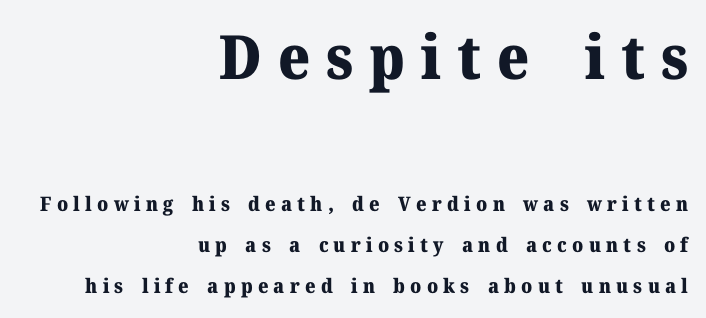
Q: Is the text bold? A: Yes.
Q: Is the text italic (slanted)? A: No, it is upright.
Q: Is the typeface a serif or a sans-serif typeface? A: Serif.
Q: Is the text underlined? A: No.
Q: How is the paragraph aligned? A: Right-aligned.
Q: Is the spacing between letters normal or unusually wide? A: Unusually wide.
Q: Is the spacing between lines tight, normal or loose? A: Loose.
Q: Which block of text is set in a larger size, the first (top) or the second (bottom)? A: The first (top) one.
Q: Width (condensed, normal, or wide)? A: Normal.
Q: Stroke contrast? A: Medium.
Q: x-height? A: Medium.
Q: Monospaced? A: No.
